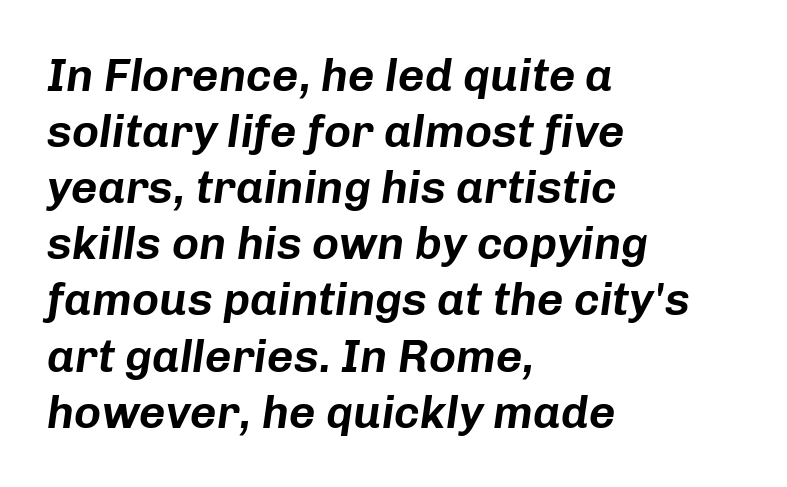
Each word holds together tightly as a unit, with standard inter-letter gaps. Would a proofreader flag this as italicized? Yes. Left-aligned paragraph, ragged on the right. The passage shown is typed in a proportional face where columns would drift. Rule under the text: the space is simply empty.
